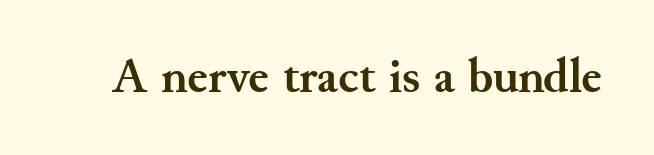
{"serif": "yes", "italic": "no", "bold": "yes", "weight": "semibold", "width": "normal", "stroke_contrast": "medium", "x_height": "small", "monospaced": "no", "underline": "no", "letter_spacing": "normal", "letter_spacing_em": 0.0, "glyph_px": 50}
